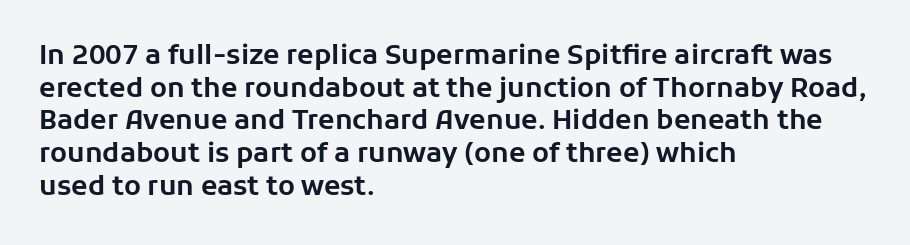
The image shows 27 px text type, upright; set left-aligned, line spacing 1.21x, normal letter spacing, not underlined.
